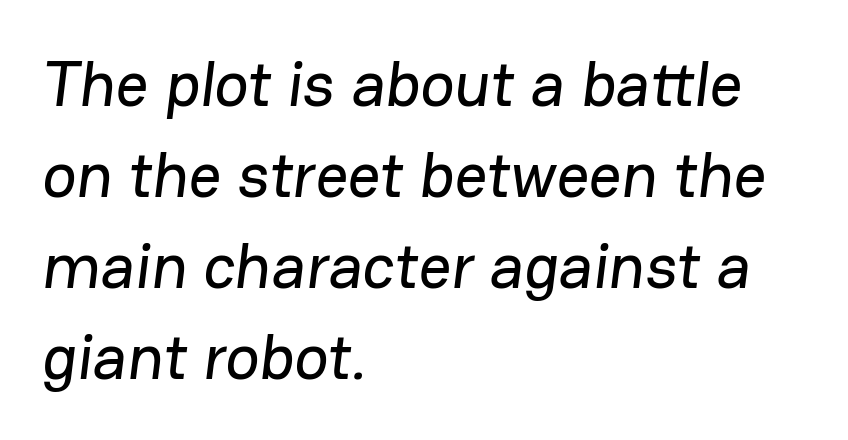
Spacing verdict: proportional, widths tailored to each character. In CSS terms this would be text-align: left. Nothing unusual about the tracking: characters are spaced as the font intends. The characters display no serif detailing; their extremities are plain. Baseline-to-baseline distance is the conventional proportion of letter height. Lines of text with bare space underneath.
